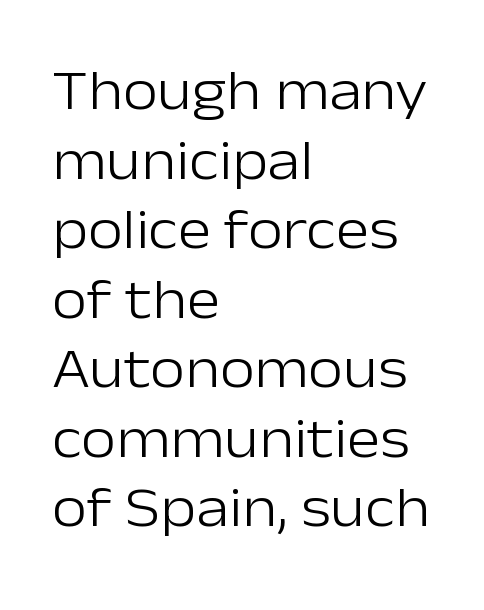
Q: Is the text bold? A: No.
Q: Is the text italic (slanted)? A: No, it is upright.
Q: Is the typeface a serif or a sans-serif typeface? A: Sans-serif.
Q: Is the text underlined? A: No.
Q: How is the paragraph aligned? A: Left-aligned.
Q: Is the spacing between letters normal or unusually wide? A: Normal.
Q: Width (condensed, normal, or wide)? A: Normal.
Q: Stroke contrast? A: Low.
Q: x-height? A: Medium.
Q: Monospaced? A: No.
